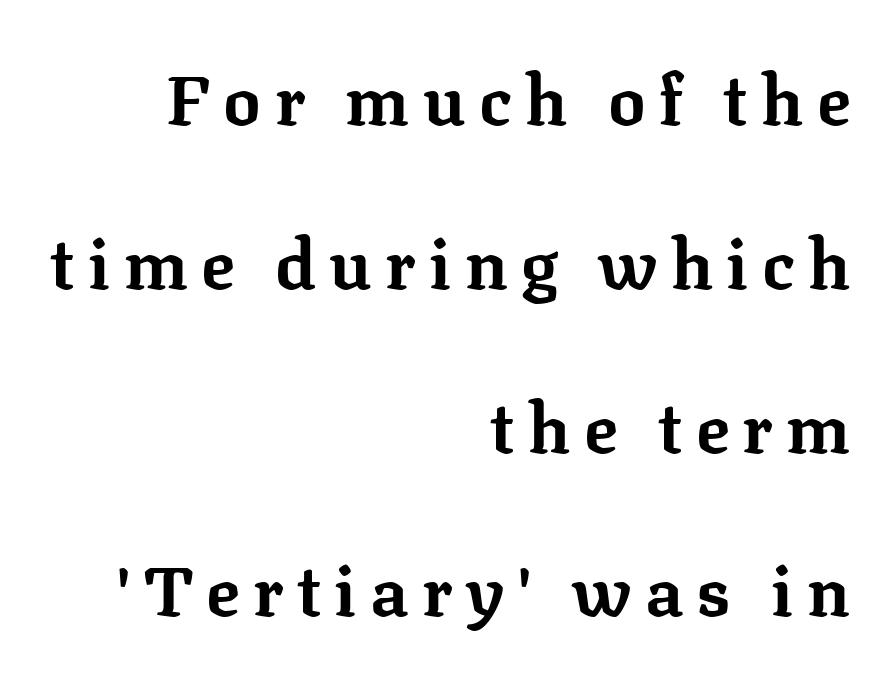
The image shows 70 px bold serif type, upright; set right-aligned, loose line spacing (2.34x), not underlined; low stroke contrast and a medium x-height.
